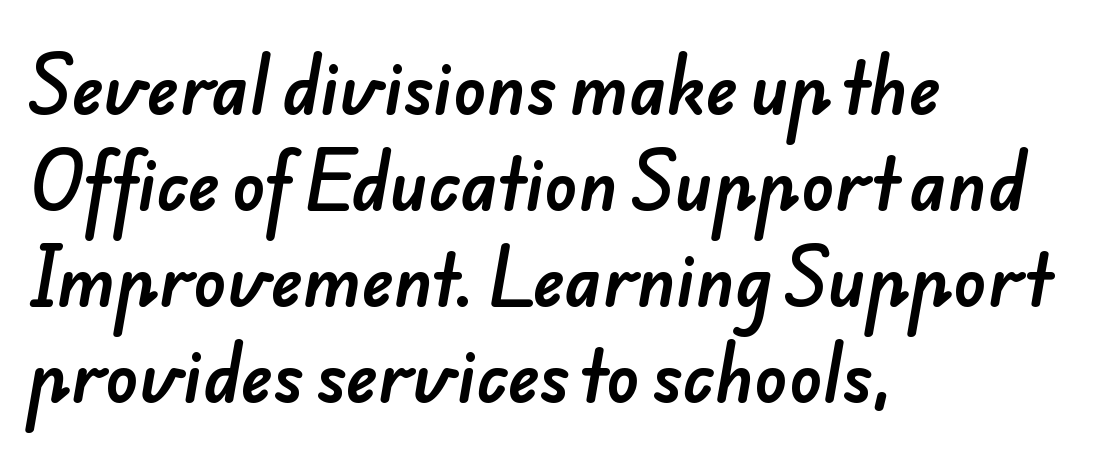
Looks like regular typesetting: each glyph gets only the width it needs. Nobody touched the tracking dial on this one. What kind of face is this? One without serifs — a sans. The passage shown stacks its lines at a standard gap.
